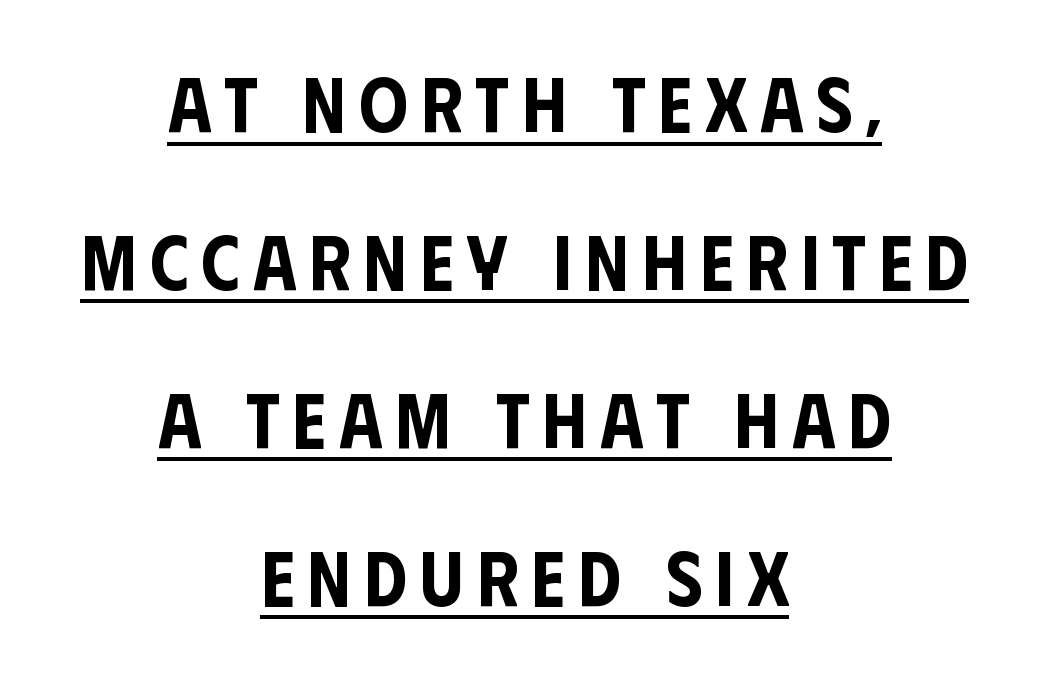
Q: Is the text italic (slanted)? A: No, it is upright.
Q: Is the typeface a serif or a sans-serif typeface? A: Sans-serif.
Q: Is the text underlined? A: Yes.
Q: How is the paragraph aligned? A: Centered.
Q: Is the spacing between lines tight, normal or loose? A: Loose.
Q: Width (condensed, normal, or wide)? A: Condensed.
Q: Stroke contrast? A: Low.
Q: x-height? A: Large.
Q: Monospaced? A: No.
